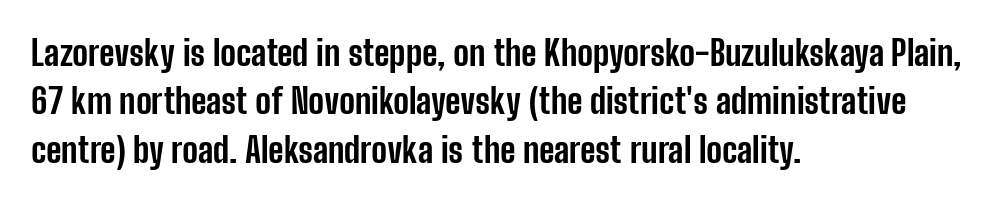
Q: Is the text bold? A: Yes.
Q: Is the text italic (slanted)? A: No, it is upright.
Q: Is the typeface a serif or a sans-serif typeface? A: Sans-serif.
Q: Is the text underlined? A: No.
Q: How is the paragraph aligned? A: Left-aligned.
Q: Is the spacing between letters normal or unusually wide? A: Normal.
Q: Is the spacing between lines tight, normal or loose? A: Normal.
Q: Width (condensed, normal, or wide)? A: Condensed.
Q: Stroke contrast? A: Low.
Q: x-height? A: Medium.
Q: Monospaced? A: No.
